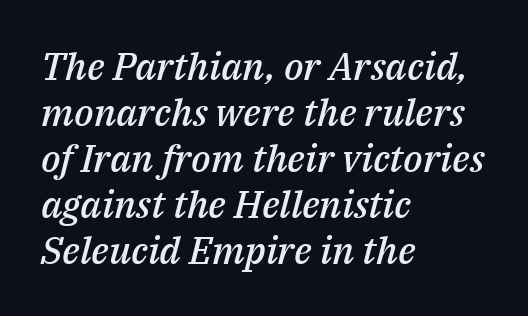
{"italic": "yes", "lean": "right", "slant_degrees": 14, "bold": "semi", "weight": "semibold", "width": "normal", "stroke_contrast": "medium", "x_height": "medium", "monospaced": "no", "underline": "no", "align": "left", "line_spacing_ratio": 1.21, "letter_spacing": "normal", "letter_spacing_em": 0.0, "glyph_px": 38}
